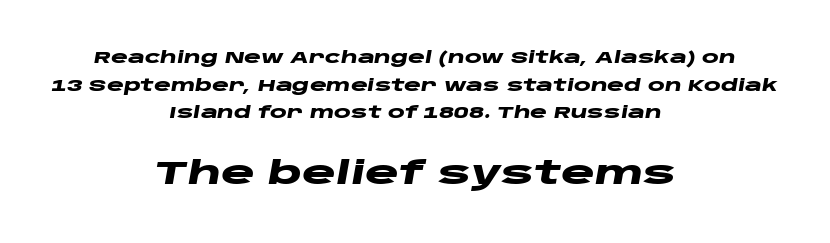
{"italic": "yes", "lean": "right", "slant_degrees": 10, "bold": "yes", "weight": "heavy", "width": "wide", "stroke_contrast": "low", "x_height": "large", "monospaced": "no", "underline": "no", "align": "center", "line_spacing_ratio": 1.72, "letter_spacing": "normal", "letter_spacing_em": 0.0, "larger_block": "second", "size_ratio": 2.0, "glyph_px": 32}
